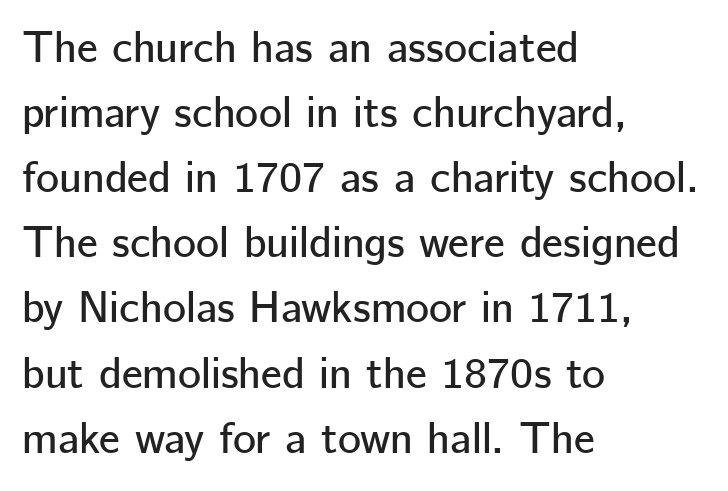
Q: Is the text italic (slanted)? A: No, it is upright.
Q: Is the typeface a serif or a sans-serif typeface? A: Sans-serif.
Q: Is the text underlined? A: No.
Q: How is the paragraph aligned? A: Left-aligned.
Q: Is the spacing between letters normal or unusually wide? A: Normal.
Q: Is the spacing between lines tight, normal or loose? A: Normal.
Q: Width (condensed, normal, or wide)? A: Normal.
Q: Stroke contrast? A: Low.
Q: x-height? A: Medium.
Q: Monospaced? A: No.
